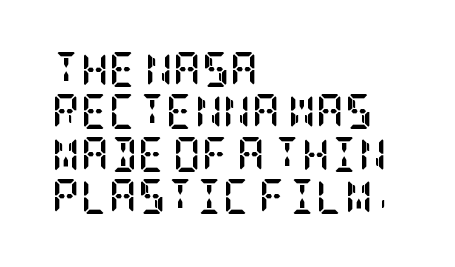
The image shows 35 px semibold, condensed serif type, upright; set left-aligned, line spacing 1.21x, normal letter spacing, not underlined; low stroke contrast and a large x-height.
